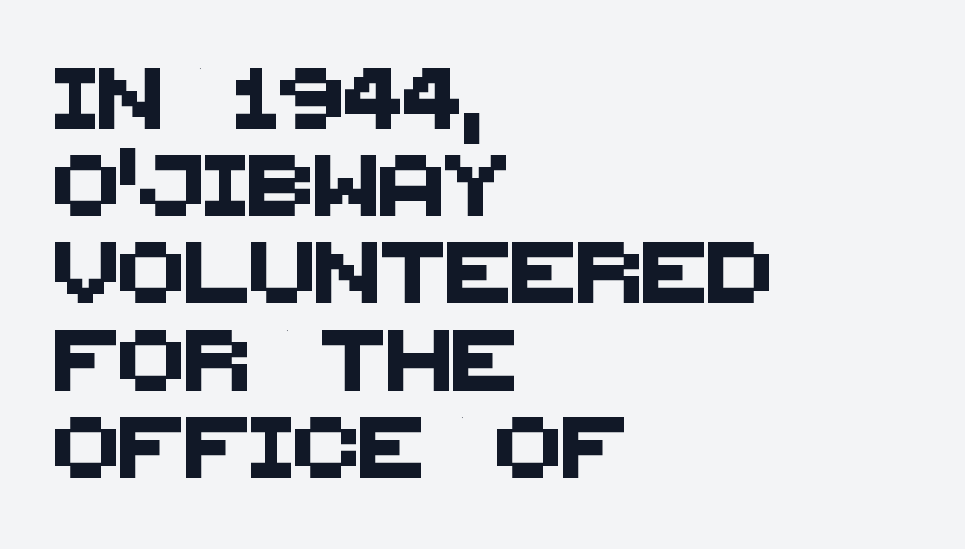
Q: Is the typeface a serif or a sans-serif typeface? A: Sans-serif.
Q: Is the text underlined? A: No.
Q: How is the paragraph aligned? A: Left-aligned.
Q: Is the spacing between letters normal or unusually wide? A: Normal.
Q: Is the spacing between lines tight, normal or loose? A: Normal.
Q: Width (condensed, normal, or wide)? A: Normal.
Q: Stroke contrast? A: Medium.
Q: x-height? A: Large.
Q: Monospaced? A: No.
